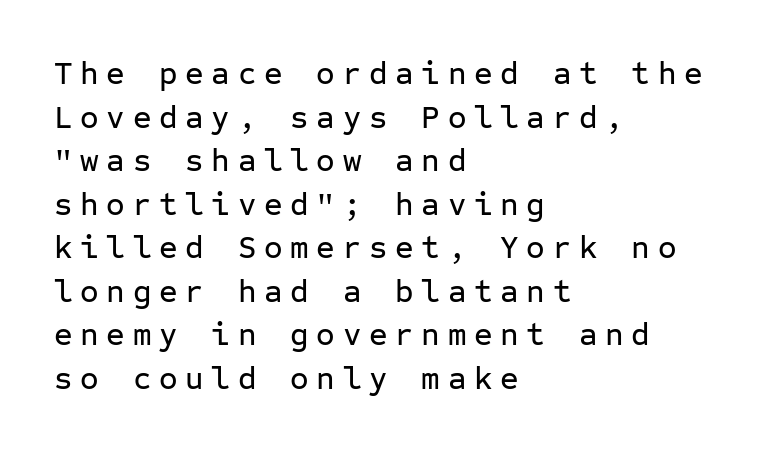
The image shows 32 px sans-serif type, upright, monospaced; set left-aligned, normal line spacing (1.36x), unusually wide letter spacing (+0.24 em), not underlined; low stroke contrast and a medium x-height.
